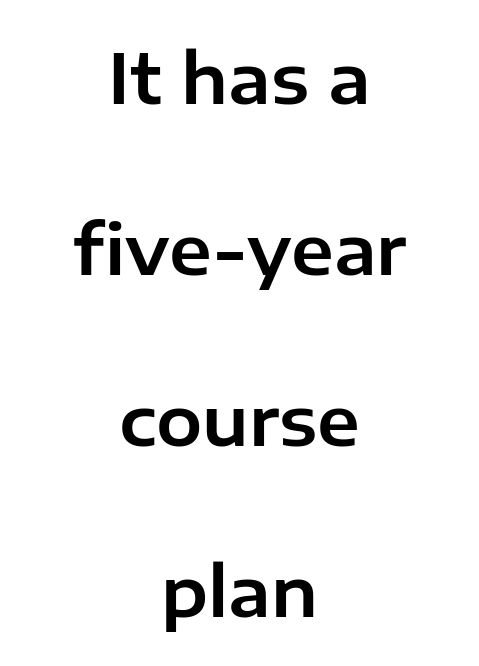
The specimen reads as upright at a glance. A clean baseline with only descenders dipping below it. A typesetter would call this proportional, since set widths differ per character. I'd call this a sans setting — the letters go barefoot. Where is the straight margin? There isn't one; the lines are centered.
